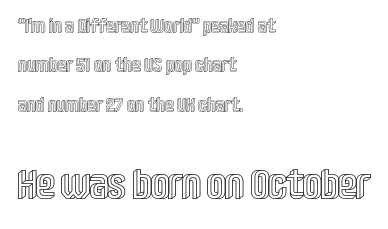
The image shows 41 px condensed type, upright; set left-aligned, loose line spacing (1.97x), normal letter spacing, not underlined; the second (bottom) block is 2.05x larger; a large x-height.
